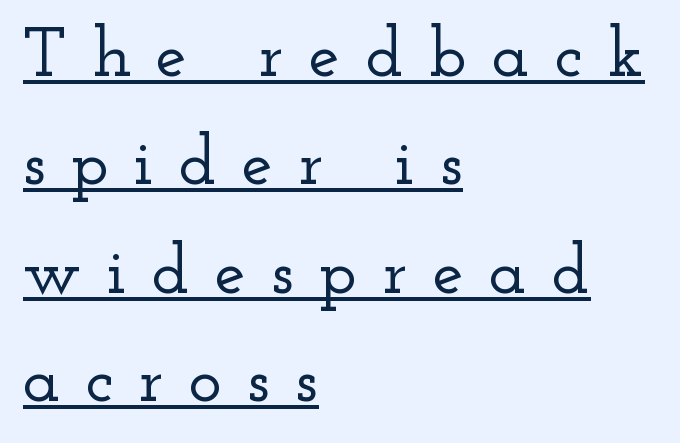
The image shows 70 px wide serif type, upright; set left-aligned, normal line spacing (1.55x), unusually wide letter spacing (+0.36 em), underlined; low stroke contrast and a small x-height.
